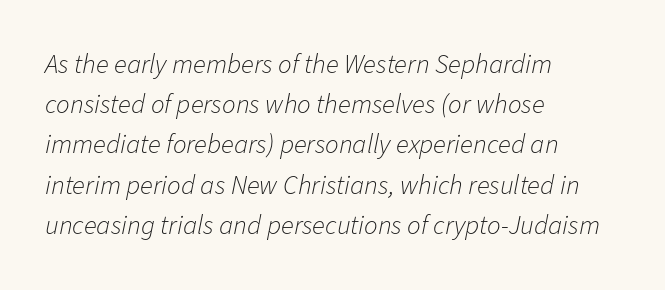
Q: Is the text bold? A: No.
Q: Is the text italic (slanted)? A: Yes, it leans right by about 11 degrees.
Q: Is the text underlined? A: No.
Q: How is the paragraph aligned? A: Left-aligned.
Q: Is the spacing between letters normal or unusually wide? A: Normal.
Q: Is the spacing between lines tight, normal or loose? A: Normal.
